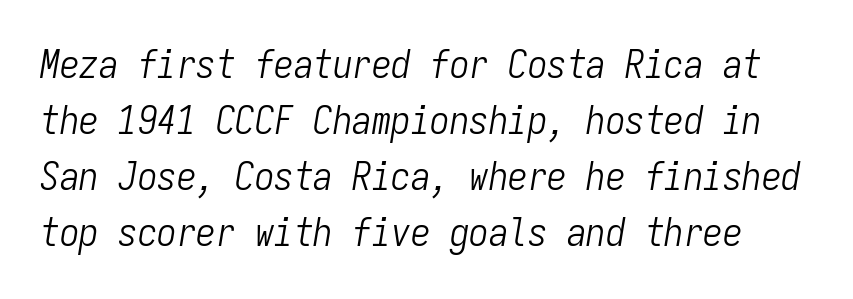
The image shows 39 px light, condensed type, italic (leaning right), monospaced; set normal line spacing (1.44x), normal letter spacing, not underlined; low stroke contrast and a medium x-height.
